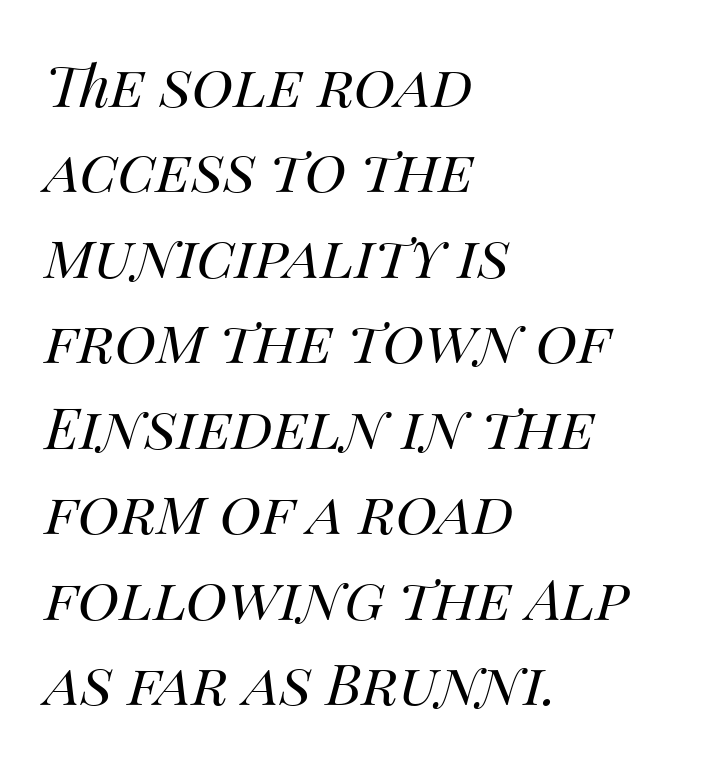
The image shows 57 px regular-weight type, italic (leaning right); set left-aligned, normal line spacing (1.5x), normal letter spacing, not underlined; medium stroke contrast and a large x-height.
